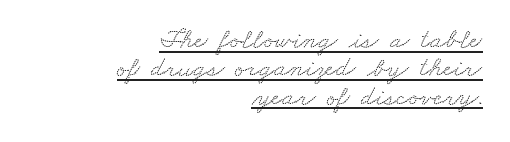
Q: Is the text underlined? A: Yes.
Q: How is the paragraph aligned? A: Right-aligned.
Q: Is the spacing between letters normal or unusually wide? A: Normal.
Q: Is the spacing between lines tight, normal or loose? A: Tight.
Q: Width (condensed, normal, or wide)? A: Wide.
Q: Stroke contrast? A: Low.
Q: x-height? A: Small.
Q: Monospaced? A: No.
